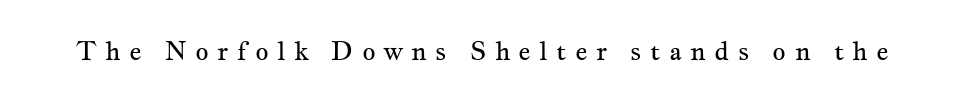
{"italic": "no", "bold": "no", "underline": "no", "letter_spacing": "wide", "letter_spacing_em": 0.32, "glyph_px": 26}
